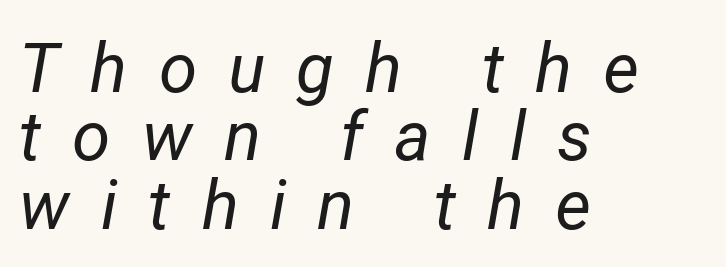
{"italic": "yes", "lean": "right", "slant_degrees": 12, "bold": "no", "weight": "regular", "width": "normal", "stroke_contrast": "low", "x_height": "medium", "monospaced": "no", "underline": "no", "align": "left", "line_spacing": "tight", "line_spacing_ratio": 0.99, "letter_spacing": "wide", "letter_spacing_em": 0.45, "glyph_px": 69}
